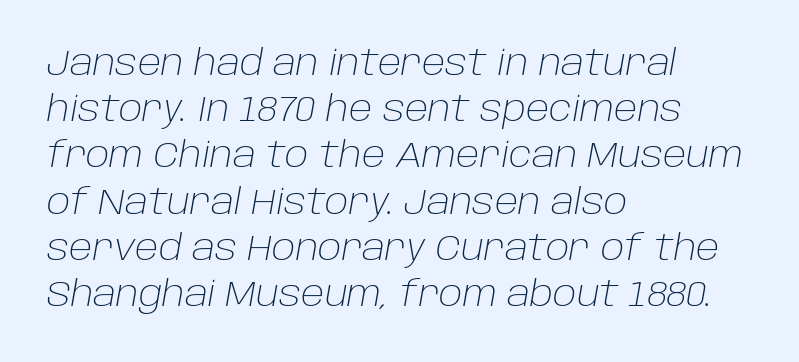
Q: Is the text bold? A: No.
Q: Is the text italic (slanted)? A: Yes, it leans right by about 10 degrees.
Q: Is the text underlined? A: No.
Q: How is the paragraph aligned? A: Left-aligned.
Q: Is the spacing between letters normal or unusually wide? A: Normal.
Q: Is the spacing between lines tight, normal or loose? A: Normal.
Q: Width (condensed, normal, or wide)? A: Normal.
Q: Stroke contrast? A: Low.
Q: x-height? A: Large.
Q: Monospaced? A: No.
